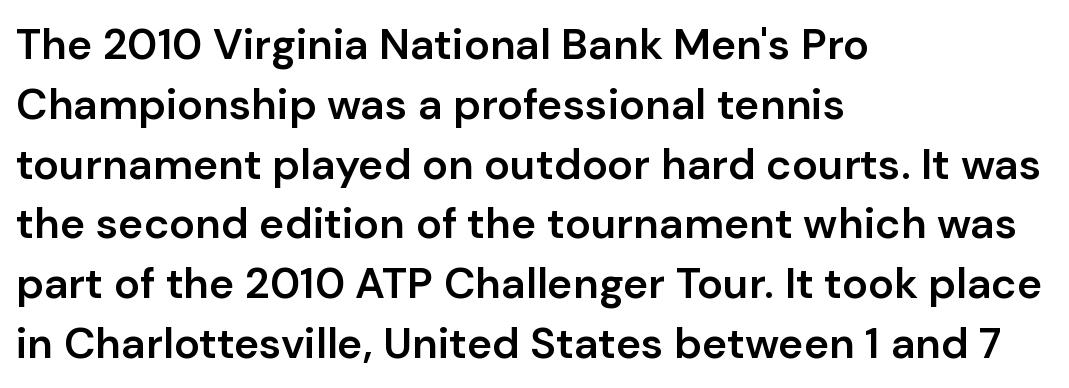
{"serif": "no", "italic": "no", "bold": "semi", "weight": "semibold", "width": "normal", "stroke_contrast": "low", "x_height": "medium", "monospaced": "no", "underline": "no", "align": "left", "line_spacing": "normal", "line_spacing_ratio": 1.39, "letter_spacing": "normal", "letter_spacing_em": 0.0, "glyph_px": 43}
